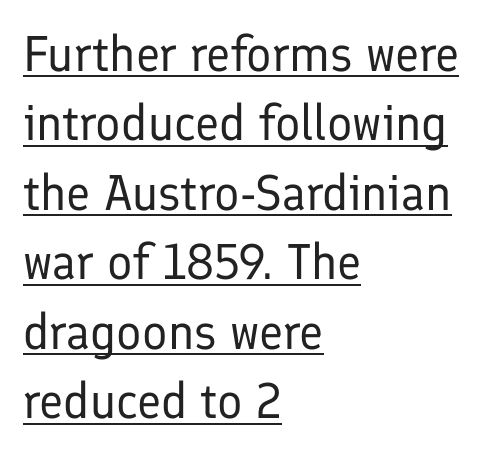
Q: Is the text bold? A: No.
Q: Is the text italic (slanted)? A: No, it is upright.
Q: Is the typeface a serif or a sans-serif typeface? A: Sans-serif.
Q: Is the text underlined? A: Yes.
Q: How is the paragraph aligned? A: Left-aligned.
Q: Is the spacing between letters normal or unusually wide? A: Normal.
Q: Is the spacing between lines tight, normal or loose? A: Normal.
Q: Width (condensed, normal, or wide)? A: Normal.
Q: Stroke contrast? A: Low.
Q: x-height? A: Medium.
Q: Monospaced? A: No.
